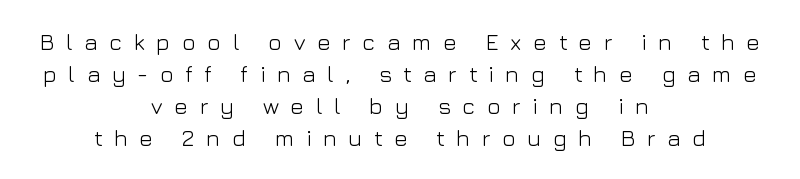
This sample uses expanded letter spacing, leaving extra air between glyphs. These lines are centered, leaving both edges ragged. Each new line begins a customary step beneath the previous one. Unlike italic type, these characters show no tilt at all.
